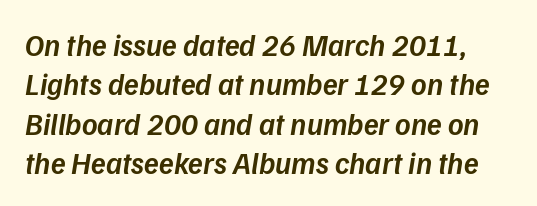
{"italic": "yes", "lean": "right", "slant_degrees": 9, "bold": "semi", "weight": "semibold", "width": "normal", "stroke_contrast": "low", "x_height": "medium", "monospaced": "no", "underline": "no", "line_spacing": "normal", "line_spacing_ratio": 1.31, "letter_spacing": "normal", "letter_spacing_em": 0.0, "glyph_px": 30}
